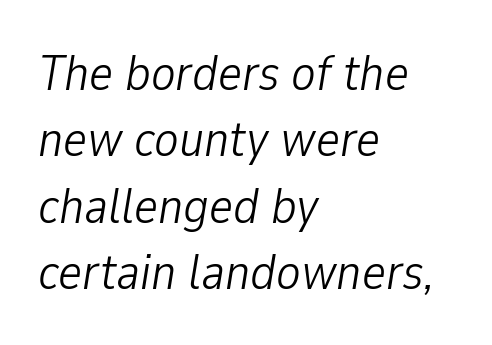
{"italic": "yes", "lean": "right", "slant_degrees": 9, "bold": "no", "weight": "light", "width": "condensed", "stroke_contrast": "low", "x_height": "medium", "monospaced": "no", "underline": "no", "align": "left", "line_spacing": "normal", "line_spacing_ratio": 1.3, "letter_spacing": "normal", "letter_spacing_em": 0.0, "glyph_px": 51}
